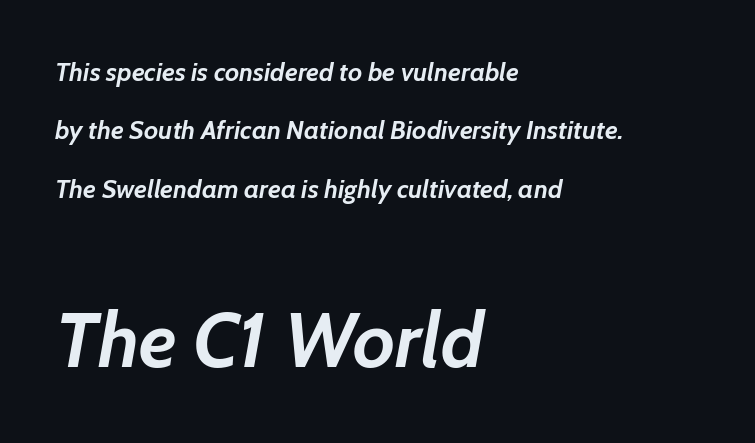
{"italic": "yes", "lean": "right", "slant_degrees": 7, "bold": "yes", "weight": "semibold", "width": "normal", "stroke_contrast": "low", "x_height": "medium", "monospaced": "no", "underline": "no", "align": "left", "line_spacing": "loose", "line_spacing_ratio": 2.25, "letter_spacing": "normal", "letter_spacing_em": 0.0, "larger_block": "second", "size_ratio": 2.96, "glyph_px": 77}
